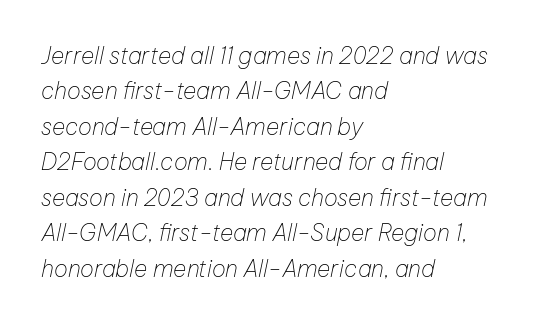
{"italic": "yes", "lean": "right", "slant_degrees": 12, "bold": "no", "underline": "no", "align": "left", "line_spacing": "normal", "line_spacing_ratio": 1.54, "letter_spacing": "normal", "letter_spacing_em": 0.0, "glyph_px": 23}
